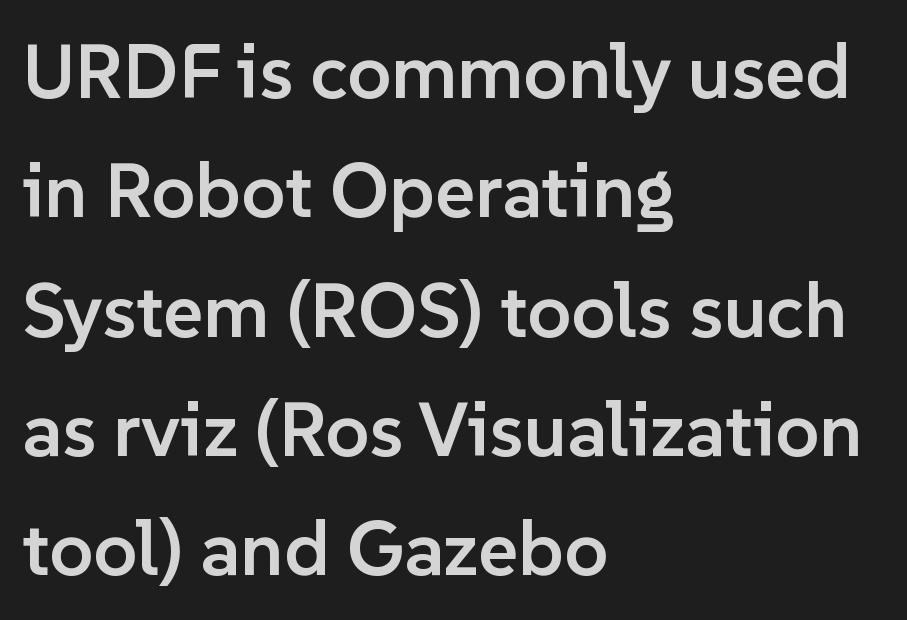
Q: Is the text bold? A: Semi-bold.
Q: Is the text italic (slanted)? A: No, it is upright.
Q: Is the typeface a serif or a sans-serif typeface? A: Sans-serif.
Q: Is the text underlined? A: No.
Q: How is the paragraph aligned? A: Left-aligned.
Q: Is the spacing between letters normal or unusually wide? A: Normal.
Q: Is the spacing between lines tight, normal or loose? A: Normal.
Q: Width (condensed, normal, or wide)? A: Normal.
Q: Stroke contrast? A: Low.
Q: x-height? A: Medium.
Q: Monospaced? A: No.
